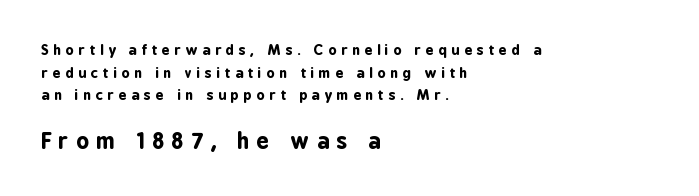
Q: Is the text bold? A: Yes.
Q: Is the text italic (slanted)? A: No, it is upright.
Q: Is the text underlined? A: No.
Q: How is the paragraph aligned? A: Left-aligned.
Q: Is the spacing between letters normal or unusually wide? A: Unusually wide.
Q: Is the spacing between lines tight, normal or loose? A: Normal.
Q: Which block of text is set in a larger size, the first (top) or the second (bottom)? A: The second (bottom) one.
